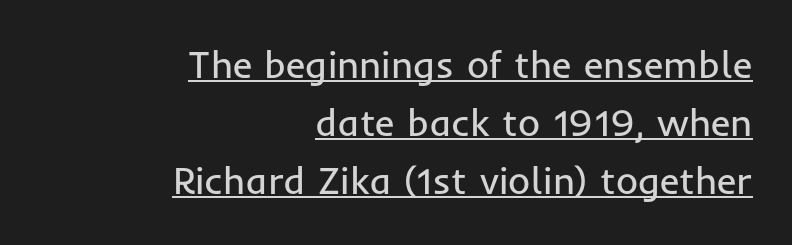
{"serif": "no", "italic": "no", "bold": "no", "weight": "regular", "width": "normal", "stroke_contrast": "low", "x_height": "medium", "monospaced": "no", "underline": "yes", "align": "right", "line_spacing": "normal", "line_spacing_ratio": 1.53, "letter_spacing": "normal", "letter_spacing_em": 0.0, "glyph_px": 38}
